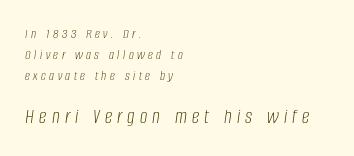
Q: Is the text bold? A: No.
Q: Is the text italic (slanted)? A: Yes, it leans right by about 8 degrees.
Q: Is the text underlined? A: No.
Q: How is the paragraph aligned? A: Left-aligned.
Q: Is the spacing between letters normal or unusually wide? A: Unusually wide.
Q: Is the spacing between lines tight, normal or loose? A: Normal.
Q: Which block of text is set in a larger size, the first (top) or the second (bottom)? A: The second (bottom) one.
